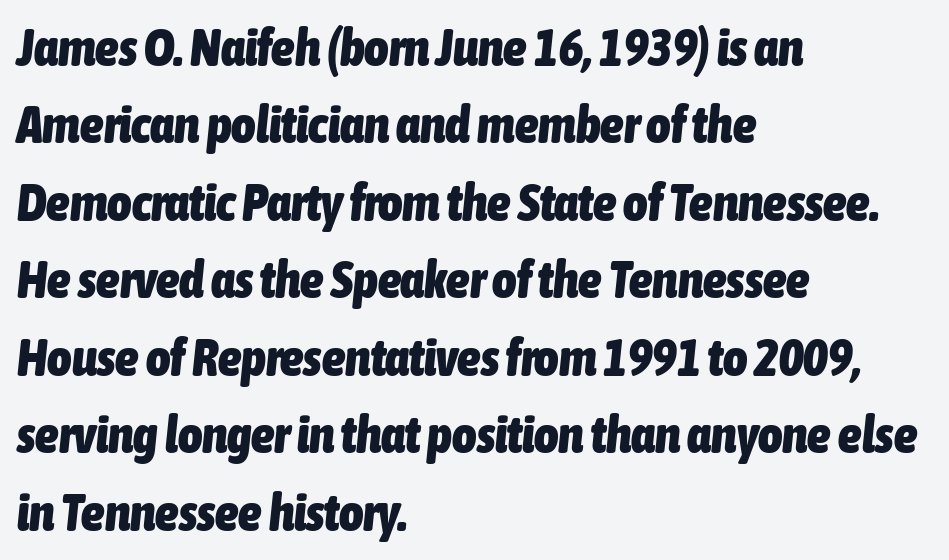
These words are printed bold, with thick strokes throughout. Varying glyph widths throughout — classic text-font behaviour. Designer's note — italics engaged. Leading matches the norm, producing a regular column.
